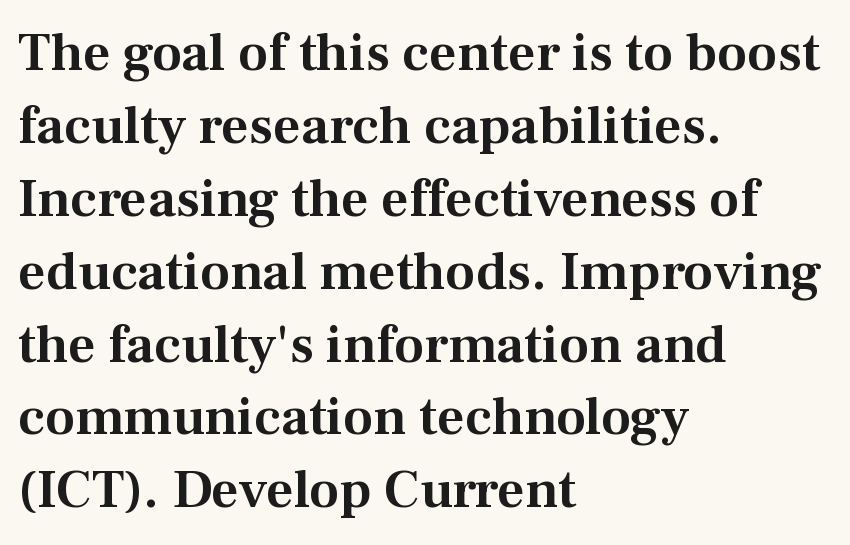
Just letters on the line, the space beneath them empty. These lines are set flush left with a ragged right edge. Letterform terminals end in serifs throughout the passage. Each letter keeps its own natural width here, so spacing adapts to shape. What's the leading like? Ordinary, nothing unusual. The typography opts for an upright posture over an oblique one.
